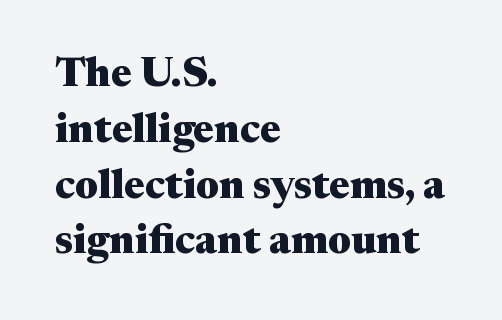
The image shows 41 px heavy, wide serif type, upright; set left-aligned, normal line spacing (1.36x), normal letter spacing, not underlined; medium stroke contrast and a medium x-height.
